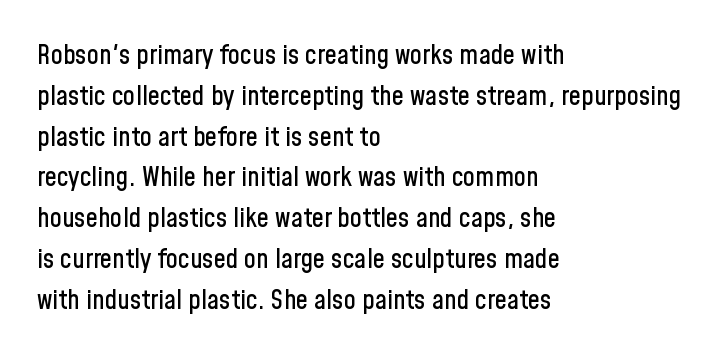
{"italic": "no", "underline": "no", "align": "left", "line_spacing": "normal", "line_spacing_ratio": 1.51, "letter_spacing": "normal", "letter_spacing_em": 0.0, "glyph_px": 27}
